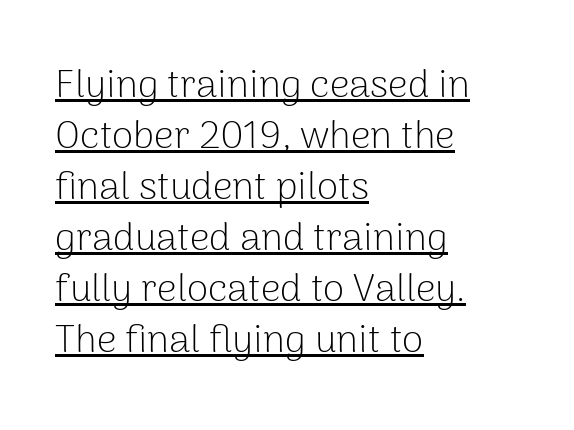
Q: Is the text bold? A: No.
Q: Is the text italic (slanted)? A: No, it is upright.
Q: Is the typeface a serif or a sans-serif typeface? A: Sans-serif.
Q: Is the text underlined? A: Yes.
Q: How is the paragraph aligned? A: Left-aligned.
Q: Is the spacing between letters normal or unusually wide? A: Normal.
Q: Is the spacing between lines tight, normal or loose? A: Normal.
Q: Width (condensed, normal, or wide)? A: Normal.
Q: Stroke contrast? A: Low.
Q: x-height? A: Medium.
Q: Monospaced? A: No.
